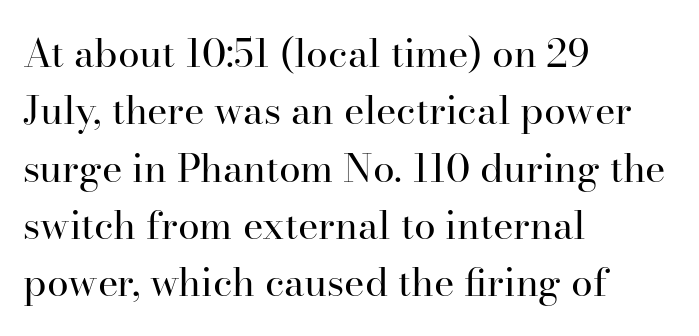
{"serif": "yes", "italic": "no", "bold": "no", "weight": "regular", "width": "normal", "stroke_contrast": "high", "x_height": "small", "monospaced": "no", "underline": "no", "align": "left", "line_spacing": "normal", "line_spacing_ratio": 1.47, "letter_spacing": "normal", "letter_spacing_em": 0.0, "glyph_px": 39}
